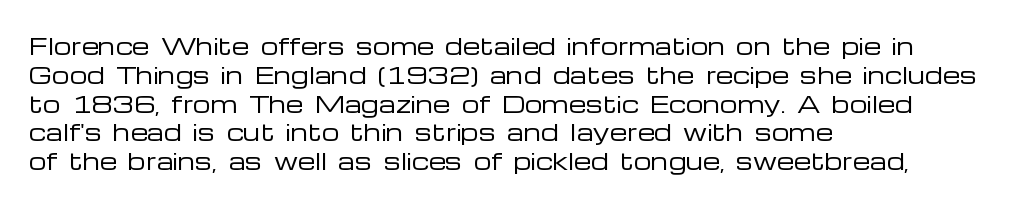
No extra ink here — the face is not bold. The ragged edge is on the right, which tells us the setting is flush left. Decoration check: the copy has no underline. Between one letter and the next there's only the usual sliver of space. No italicization has been applied; the sample stays upright. Successive baselines arrive at the customary interval.
